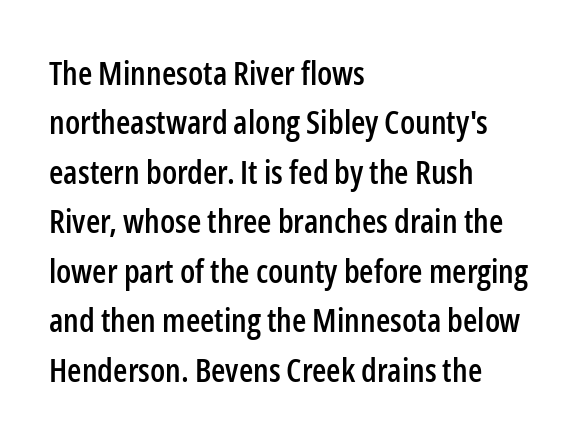
{"serif": "no", "italic": "no", "width": "condensed", "stroke_contrast": "low", "x_height": "medium", "monospaced": "no", "underline": "no", "align": "left", "line_spacing": "normal", "line_spacing_ratio": 1.5, "letter_spacing": "normal", "letter_spacing_em": 0.0, "glyph_px": 33}
